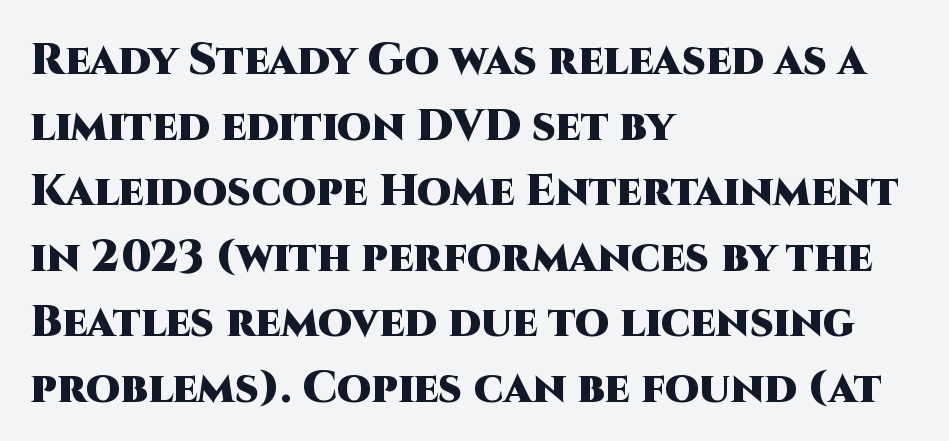
{"serif": "no", "italic": "no", "bold": "yes", "weight": "heavy", "width": "normal", "stroke_contrast": "high", "x_height": "large", "monospaced": "no", "underline": "no", "align": "left", "line_spacing": "normal", "line_spacing_ratio": 1.49, "letter_spacing": "normal", "letter_spacing_em": 0.0, "glyph_px": 44}
